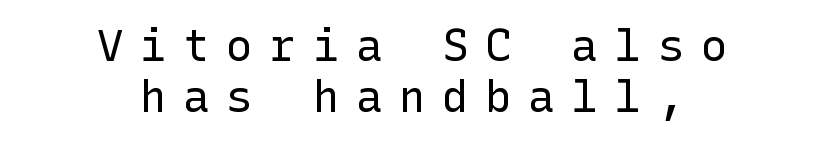
Q: Is the text bold? A: No.
Q: Is the text italic (slanted)? A: No, it is upright.
Q: Is the typeface a serif or a sans-serif typeface? A: Sans-serif.
Q: Is the text underlined? A: No.
Q: How is the paragraph aligned? A: Centered.
Q: Is the spacing between letters normal or unusually wide? A: Unusually wide.
Q: Is the spacing between lines tight, normal or loose? A: Tight.
Q: Width (condensed, normal, or wide)? A: Normal.
Q: Stroke contrast? A: Low.
Q: x-height? A: Medium.
